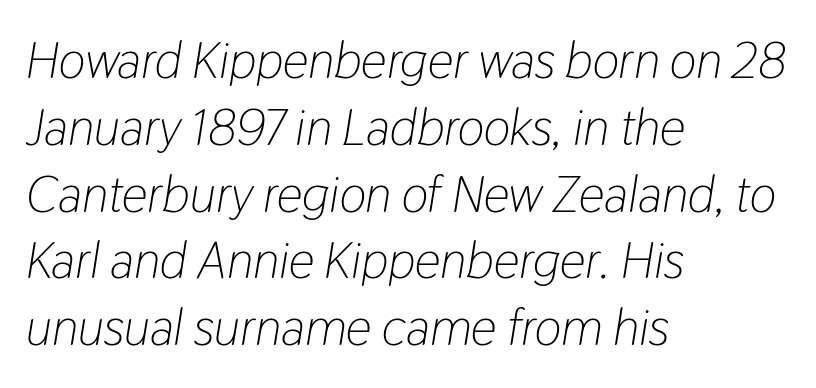
The image shows 51 px light, condensed type, italic (leaning right); set left-aligned, normal line spacing (1.31x), normal letter spacing, not underlined; low stroke contrast and a medium x-height.
